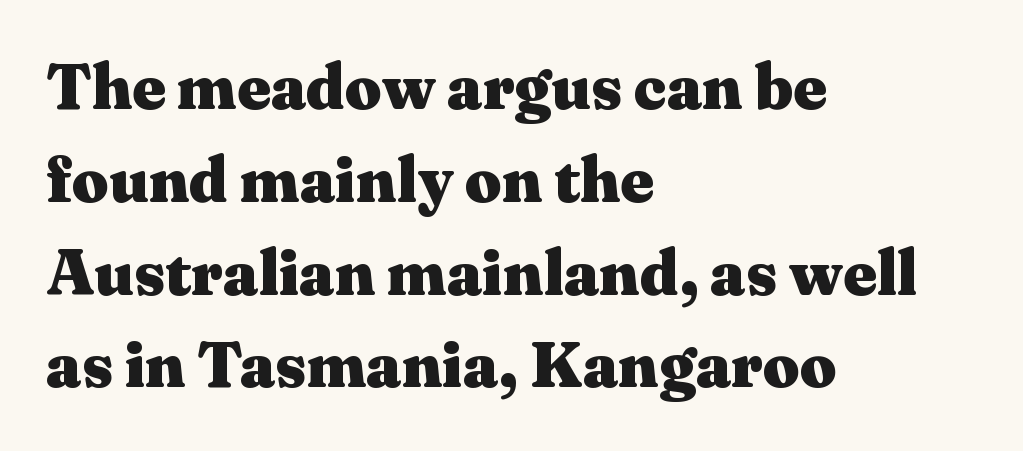
The image shows 64 px heavy, wide serif type, upright; set left-aligned, normal line spacing (1.45x), normal letter spacing, not underlined; medium stroke contrast and a medium x-height.
